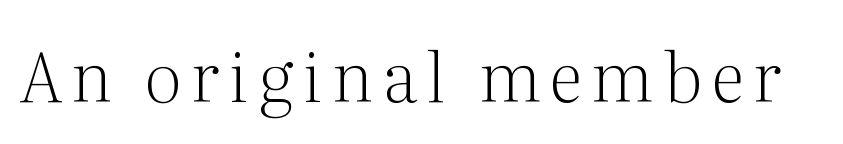
Designer's note — italics off, roman on. Summary of weight: not heavy and not bold. Unlike a clean sans, this face finishes its strokes with serifs. The passage shown is typed in a proportional face where columns would drift. Honestly, there is no underline to notice here at all.
